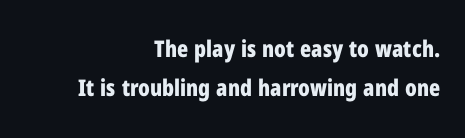
Spacing between characters is what you'd get straight out of the box. Notice how thick the strokes are: this is what a full bold looks like. Posture: straight, roman, zero tilt. This rendering features lettering with no underline. Teacher's note: observe the even right margin — that is flush-right alignment. If you measured baseline to baseline, you'd find a middling distance.
